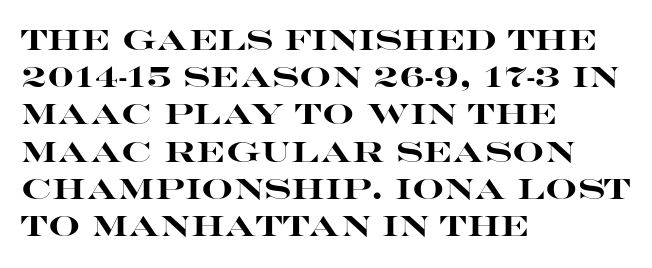
{"italic": "no", "bold": "yes", "weight": "heavy", "width": "wide", "stroke_contrast": "high", "x_height": "large", "monospaced": "no", "underline": "no", "align": "left", "line_spacing": "normal", "line_spacing_ratio": 1.33, "letter_spacing": "normal", "letter_spacing_em": 0.0, "glyph_px": 28}
